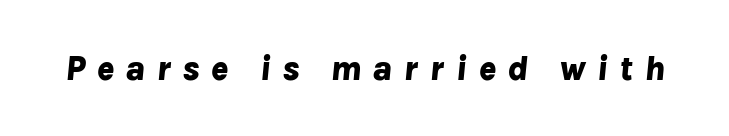
Q: Is the text bold? A: Yes.
Q: Is the text italic (slanted)? A: Yes, it leans right by about 8 degrees.
Q: Is the text underlined? A: No.
Q: Is the spacing between letters normal or unusually wide? A: Unusually wide.
Q: Width (condensed, normal, or wide)? A: Normal.
Q: Stroke contrast? A: Low.
Q: x-height? A: Medium.
Q: Monospaced? A: No.
